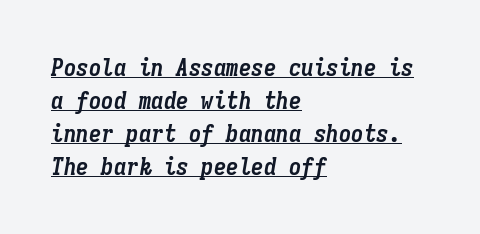
{"italic": "yes", "lean": "right", "slant_degrees": 9, "bold": "yes", "underline": "yes", "align": "left", "line_spacing": "normal", "line_spacing_ratio": 1.32, "letter_spacing": "normal", "letter_spacing_em": 0.0, "glyph_px": 25}
